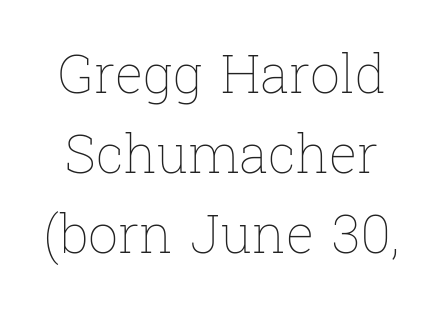
Q: Is the text bold? A: No.
Q: Is the text italic (slanted)? A: No, it is upright.
Q: Is the text underlined? A: No.
Q: How is the paragraph aligned? A: Centered.
Q: Is the spacing between letters normal or unusually wide? A: Normal.
Q: Is the spacing between lines tight, normal or loose? A: Normal.
Q: Width (condensed, normal, or wide)? A: Normal.
Q: Stroke contrast? A: Low.
Q: x-height? A: Medium.
Q: Monospaced? A: No.
